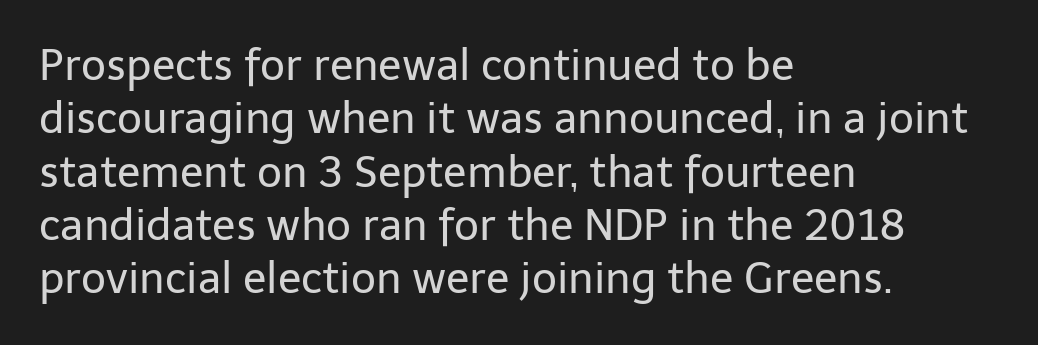
Q: Is the text bold? A: No.
Q: Is the text italic (slanted)? A: No, it is upright.
Q: Is the typeface a serif or a sans-serif typeface? A: Sans-serif.
Q: Is the text underlined? A: No.
Q: How is the paragraph aligned? A: Left-aligned.
Q: Is the spacing between letters normal or unusually wide? A: Normal.
Q: Width (condensed, normal, or wide)? A: Normal.
Q: Stroke contrast? A: Low.
Q: x-height? A: Medium.
Q: Monospaced? A: No.
